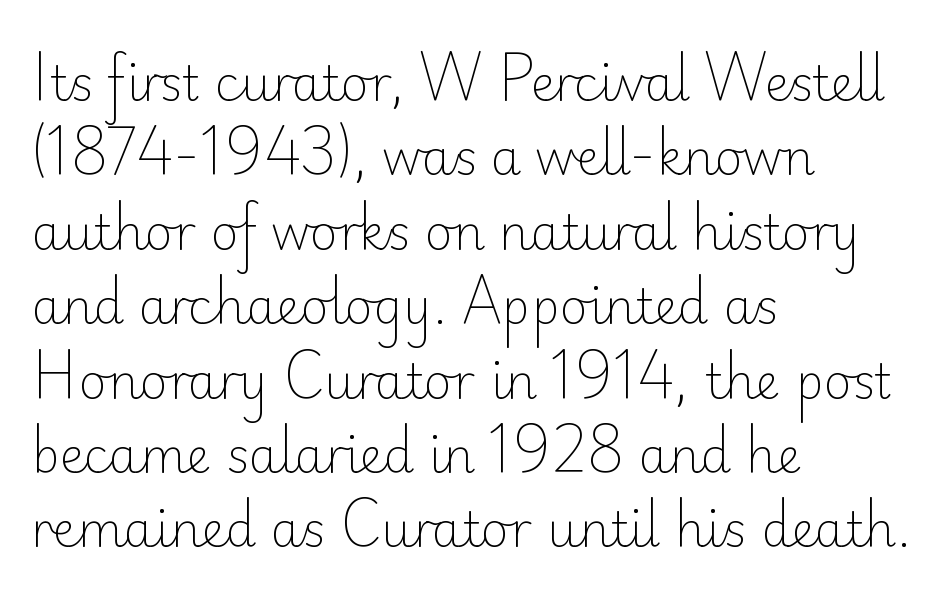
The passage shown has conventional tracking throughout. This is sans-serif lettering, the kind often seen on screens and signage. The space directly below the letters is spotless. Character widths vary here, with narrow letters taking less room than wide ones.
